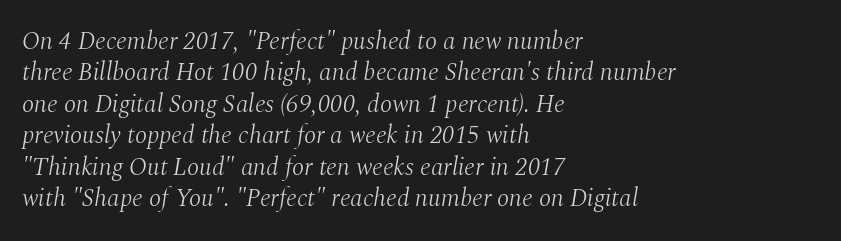
Q: Is the text bold? A: No.
Q: Is the text italic (slanted)? A: Yes, it leans right by about 10 degrees.
Q: Is the text underlined? A: No.
Q: How is the paragraph aligned? A: Left-aligned.
Q: Is the spacing between letters normal or unusually wide? A: Normal.
Q: Is the spacing between lines tight, normal or loose? A: Normal.
